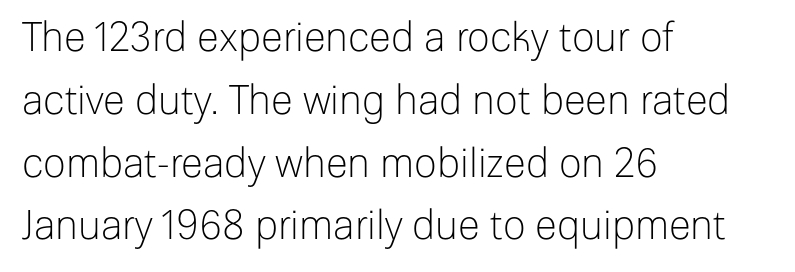
Q: Is the text bold? A: No.
Q: Is the text italic (slanted)? A: No, it is upright.
Q: Is the typeface a serif or a sans-serif typeface? A: Sans-serif.
Q: Is the text underlined? A: No.
Q: How is the paragraph aligned? A: Left-aligned.
Q: Is the spacing between letters normal or unusually wide? A: Normal.
Q: Is the spacing between lines tight, normal or loose? A: Normal.
Q: Width (condensed, normal, or wide)? A: Normal.
Q: Stroke contrast? A: Low.
Q: x-height? A: Medium.
Q: Monospaced? A: No.
